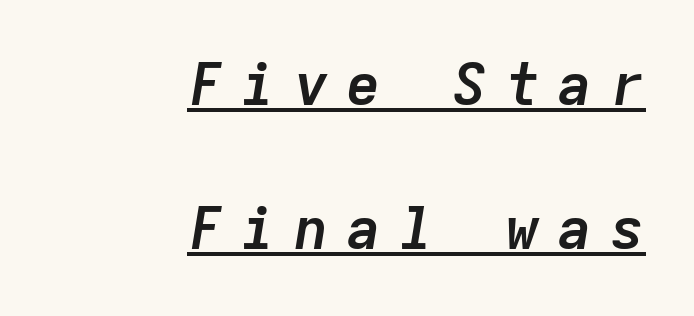
Q: Is the text bold? A: Yes.
Q: Is the text italic (slanted)? A: Yes, it leans right by about 9 degrees.
Q: Is the text underlined? A: Yes.
Q: How is the paragraph aligned? A: Right-aligned.
Q: Is the spacing between letters normal or unusually wide? A: Unusually wide.
Q: Is the spacing between lines tight, normal or loose? A: Loose.
Q: Width (condensed, normal, or wide)? A: Normal.
Q: Stroke contrast? A: Low.
Q: x-height? A: Medium.
Q: Monospaced? A: Yes.
